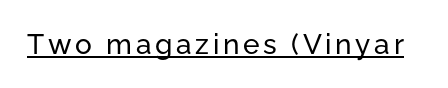
Q: Is the text italic (slanted)? A: No, it is upright.
Q: Is the typeface a serif or a sans-serif typeface? A: Sans-serif.
Q: Is the text underlined? A: Yes.
Q: Width (condensed, normal, or wide)? A: Normal.
Q: Stroke contrast? A: Low.
Q: x-height? A: Medium.
Q: Monospaced? A: No.
